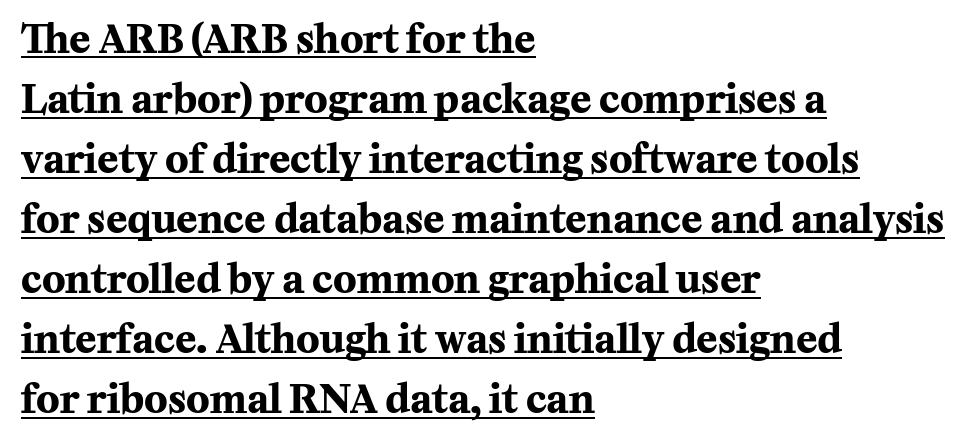
{"serif": "yes", "italic": "no", "bold": "yes", "weight": "bold", "width": "normal", "stroke_contrast": "medium", "x_height": "medium", "monospaced": "no", "underline": "yes", "align": "left", "line_spacing": "normal", "line_spacing_ratio": 1.54, "letter_spacing": "normal", "letter_spacing_em": 0.0, "glyph_px": 39}
